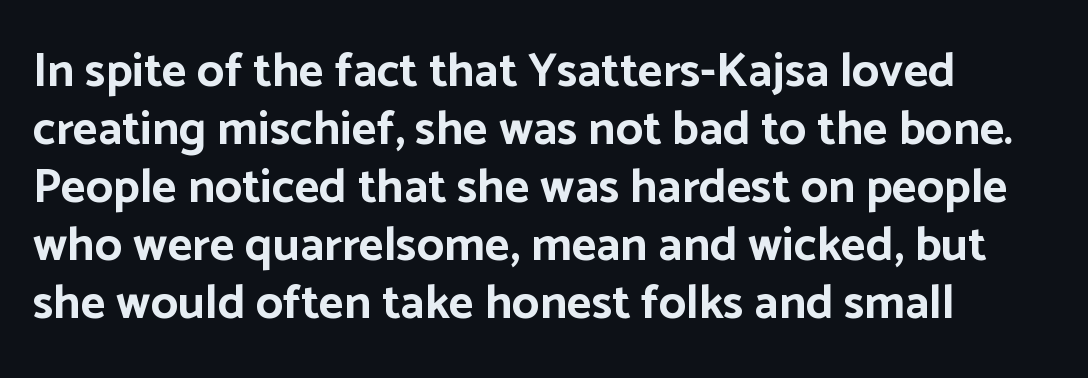
The image shows 48 px bold sans-serif type, upright; set line spacing 1.21x, normal letter spacing, not underlined; low stroke contrast and a medium x-height.
